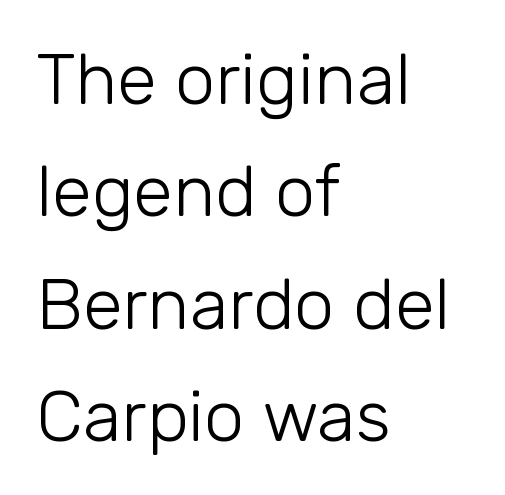
The rows are spaced the way most documents space them. Inter-character spacing is left at the font's built-in metrics. Check where the strokes stop: nothing finishes them off — pure sans. These lines stack with their left ends in a neat column. This is roman type, the default non-slanted kind. This sample has the flowing, uneven cadence of proportional lettering.
